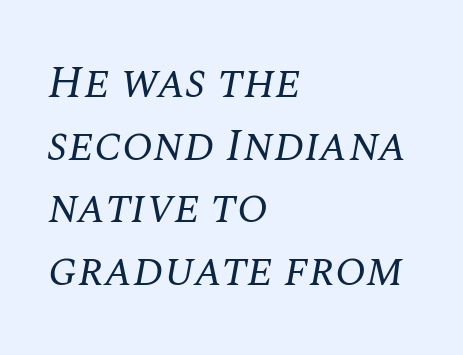
{"serif": "yes", "italic": "yes", "lean": "right", "slant_degrees": 10, "bold": "no", "weight": "regular", "width": "normal", "stroke_contrast": "medium", "x_height": "large", "monospaced": "no", "underline": "no", "align": "left", "line_spacing": "normal", "line_spacing_ratio": 1.36, "letter_spacing": "normal", "letter_spacing_em": 0.0, "glyph_px": 46}
